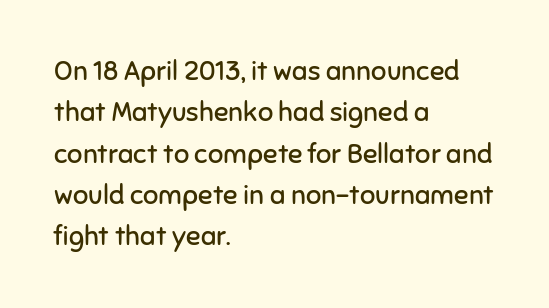
Q: Is the text bold? A: No.
Q: Is the text italic (slanted)? A: No, it is upright.
Q: Is the text underlined? A: No.
Q: How is the paragraph aligned? A: Left-aligned.
Q: Is the spacing between letters normal or unusually wide? A: Normal.
Q: Is the spacing between lines tight, normal or loose? A: Normal.
